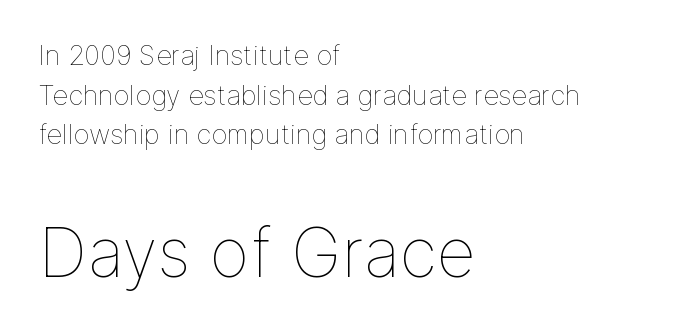
{"italic": "no", "bold": "no", "weight": "thin", "width": "normal", "stroke_contrast": "low", "x_height": "medium", "monospaced": "no", "underline": "no", "align": "left", "line_spacing": "normal", "line_spacing_ratio": 1.47, "letter_spacing": "normal", "letter_spacing_em": 0.0, "larger_block": "second", "size_ratio": 2.52, "glyph_px": 68}
